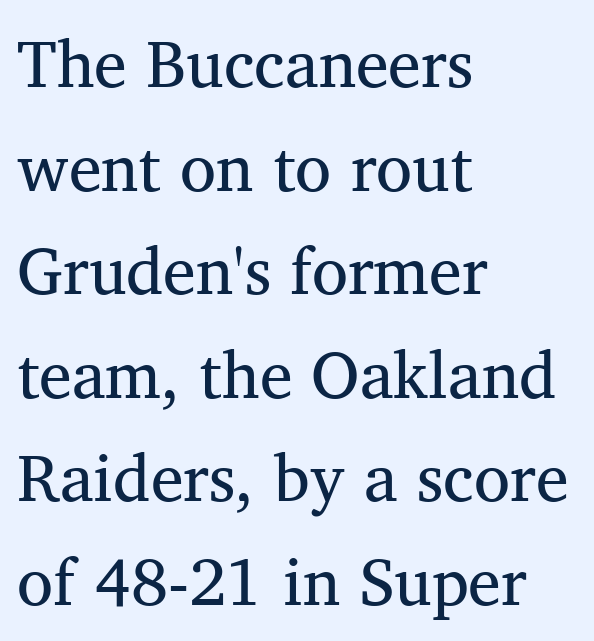
Any mark beneath the type? The region is blank. The rows are spaced the way most documents space them. The passage shown has conventional tracking throughout. The letters carry serifs — small finishing strokes at the ends of their stems. Note the varied advance widths — an 'i' is clearly narrower than an 'm'. This reads as an unemphasized weight, regular at the heaviest.
